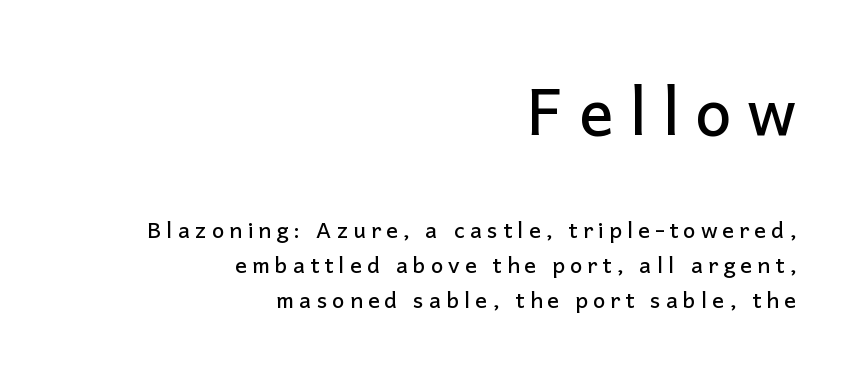
A sans-serif font was chosen for this passage. The font's upright variant was chosen for this text. This sample keeps an unexceptional amount of space between lines. These two chunks differ in scale, with the top chunk taking the larger measure. Line ends are locked; line starts wander. Descender tails drop into unmarked territory.
